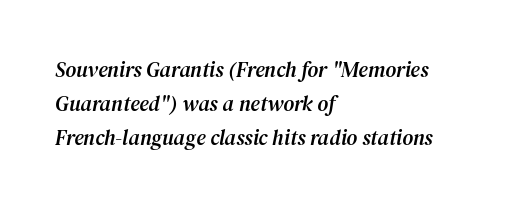
The image shows 21 px text type, italic (leaning right); set left-aligned, normal line spacing (1.63x), normal letter spacing, not underlined.
